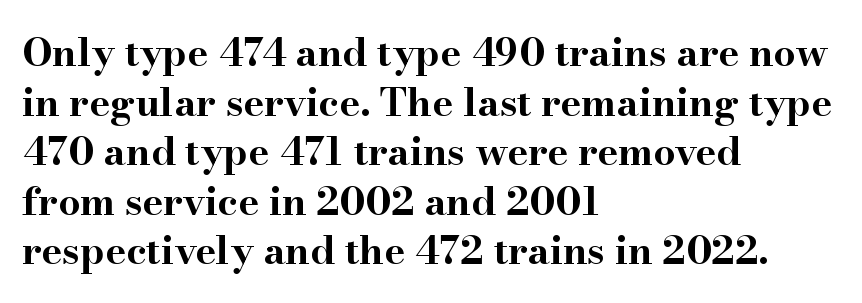
The image shows 39 px bold, wide serif type, upright; set left-aligned, normal line spacing (1.27x), normal letter spacing, not underlined; high stroke contrast and a small x-height.
